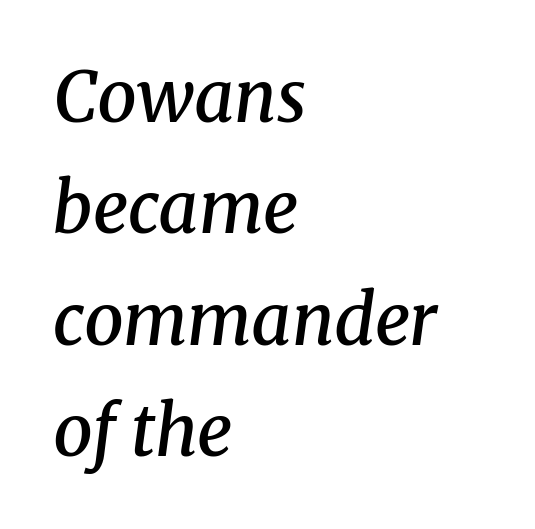
{"serif": "yes", "italic": "yes", "lean": "right", "slant_degrees": 8, "bold": "semi", "weight": "semibold", "width": "normal", "stroke_contrast": "medium", "x_height": "medium", "monospaced": "no", "underline": "no", "align": "left", "line_spacing": "normal", "line_spacing_ratio": 1.59, "letter_spacing": "normal", "letter_spacing_em": 0.0, "glyph_px": 70}
